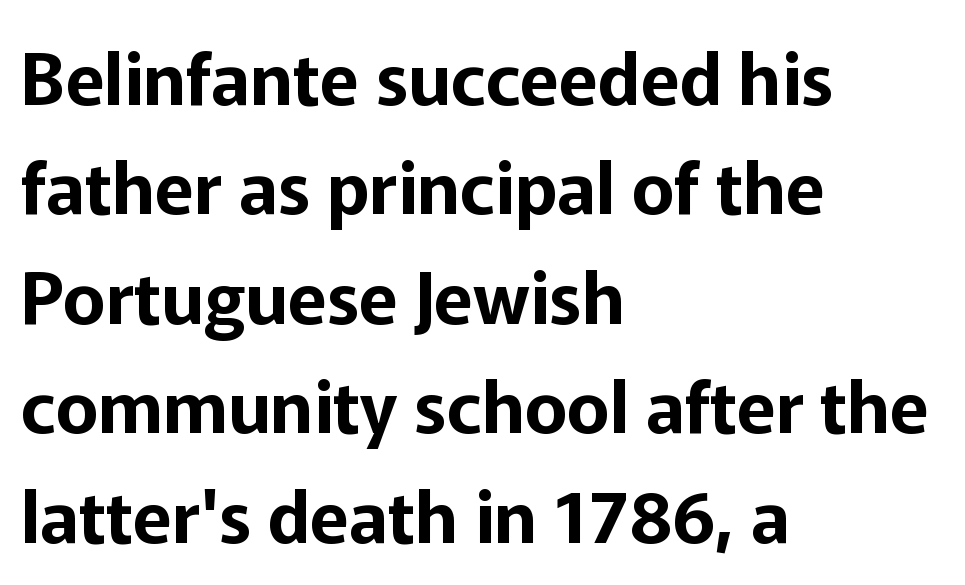
The image shows 72 px sans-serif type, upright; set left-aligned, normal line spacing (1.52x), normal letter spacing, not underlined; low stroke contrast and a medium x-height.
